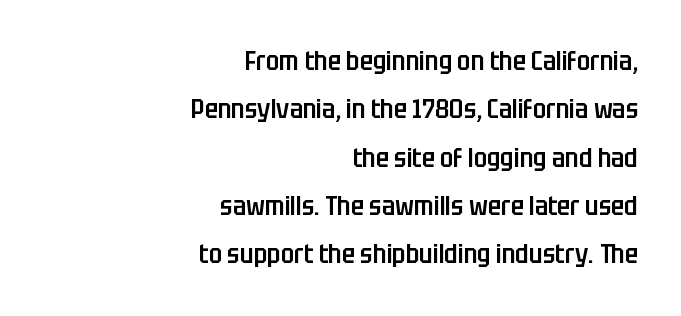
{"italic": "no", "bold": "semi", "underline": "no", "align": "right", "line_spacing_ratio": 1.79, "letter_spacing": "normal", "letter_spacing_em": 0.0, "glyph_px": 27}
